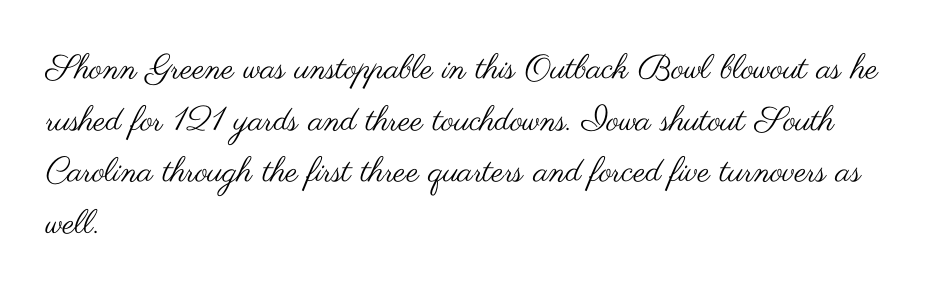
The image shows 34 px regular-weight, wide sans-serif type; set left-aligned, normal line spacing (1.52x), normal letter spacing, not underlined; medium stroke contrast and a small x-height.
